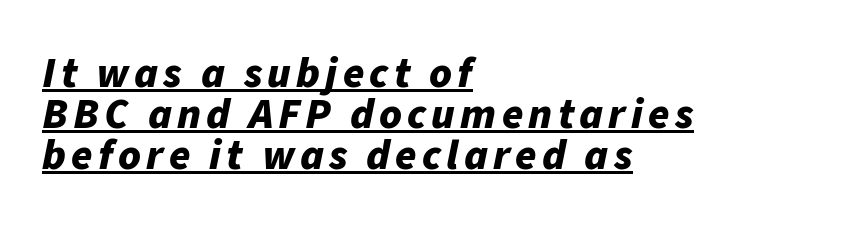
Horizontally, the lines are justified to the leading edge only. Heavy-handed strokes throughout: this text is bold. Looks like regular typesetting: each glyph gets only the width it needs. A typographer would call this underscored text. The font's italic variant was chosen for this text.
